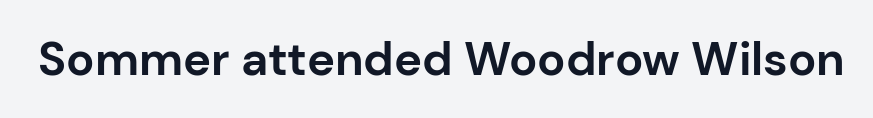
The image shows 47 px bold sans-serif type, upright; set normal letter spacing, not underlined; low stroke contrast and a medium x-height.
